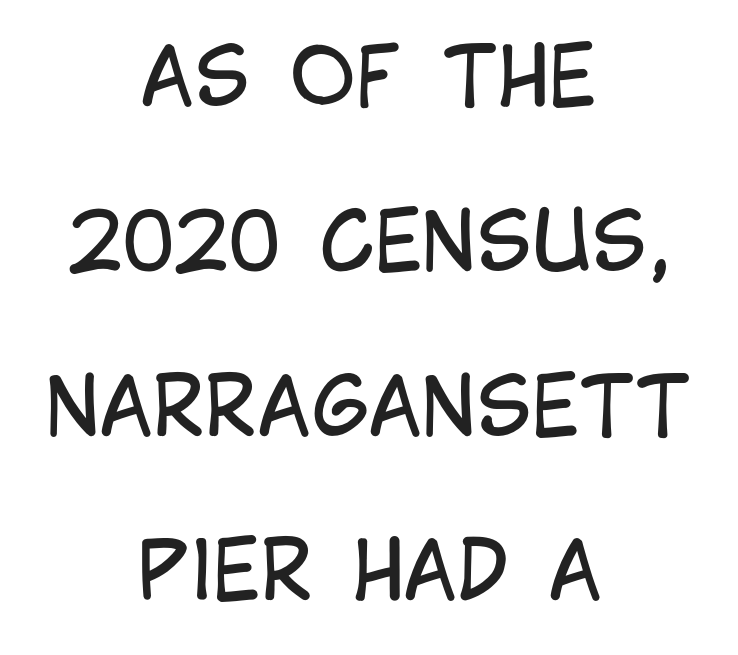
The space directly below the letters is spotless. The typography opts for an upright posture over an oblique one. The letters carry no serifs — their stems end cleanly without finishing strokes. Horizontally, the lines are justified to the midpoint only. Is the stroke heavy? The answer is a plain regular-or-lighter.
